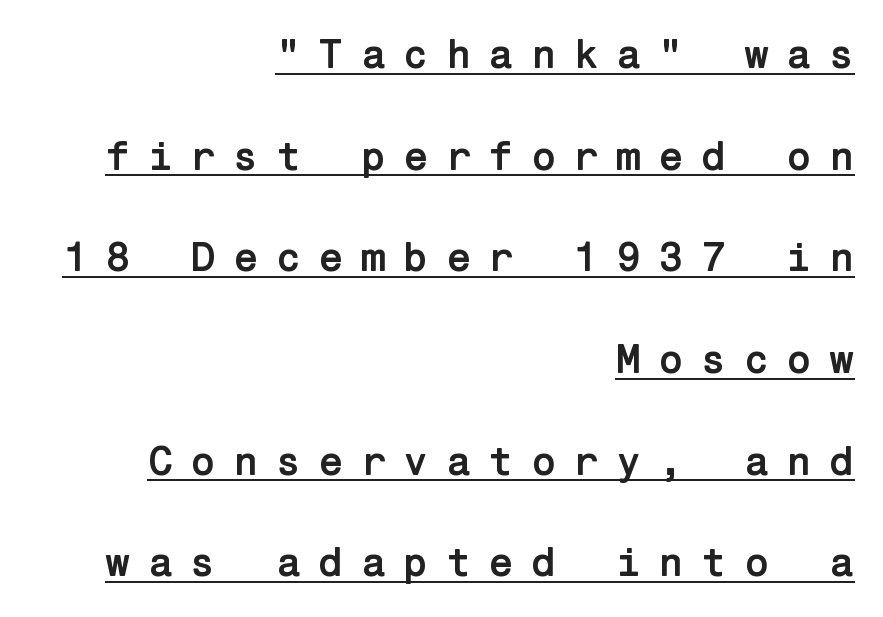
The characters display no serif detailing; their extremities are plain. Italic? Not at all — the glyphs are vertical. Emphasis is given by a line drawn under the lettering. Alignment: flush right. Inter-character spacing is expanded well beyond the font's built-in metrics.
